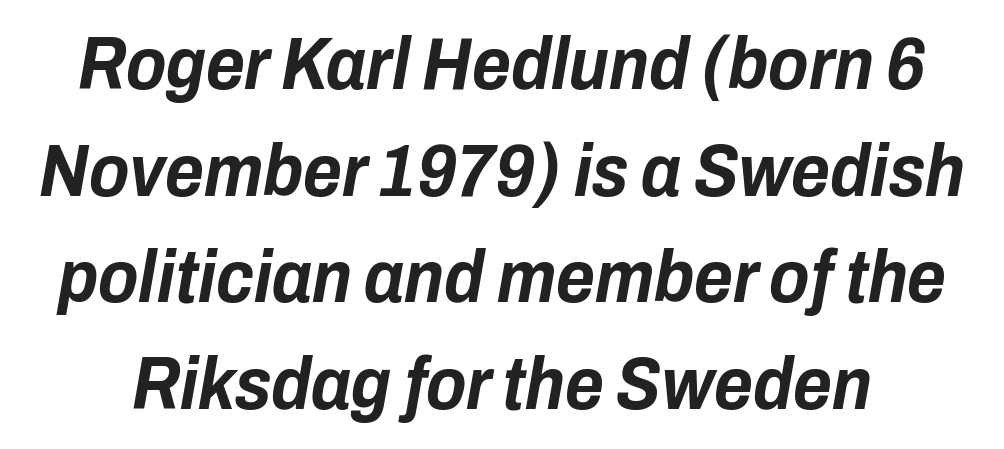
{"italic": "yes", "lean": "right", "slant_degrees": 10, "bold": "yes", "weight": "bold", "width": "condensed", "stroke_contrast": "low", "x_height": "medium", "monospaced": "no", "underline": "no", "line_spacing": "normal", "line_spacing_ratio": 1.44, "letter_spacing": "normal", "letter_spacing_em": 0.0, "glyph_px": 74}
